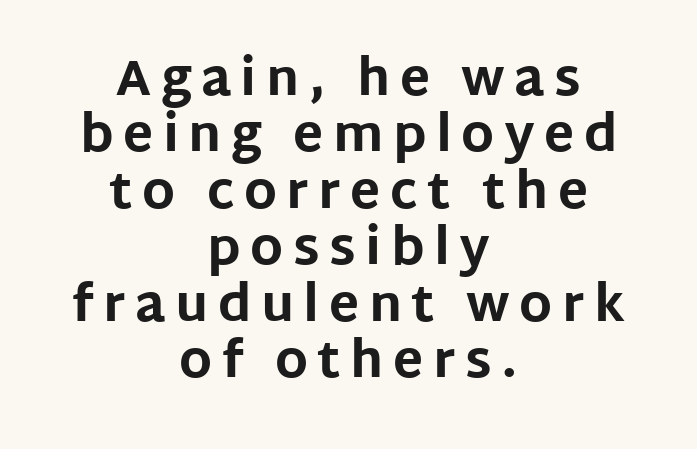
The image shows 50 px bold sans-serif type, upright; set centered, tight line spacing (1.13x), not underlined; low stroke contrast and a large x-height.
